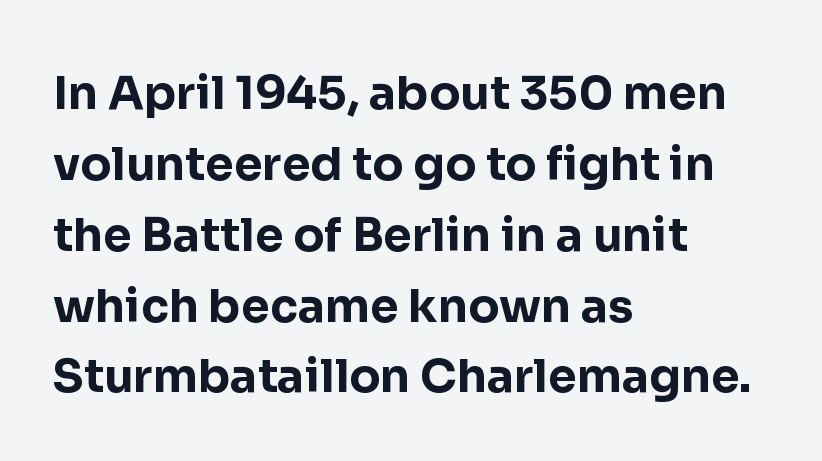
Q: Is the text bold? A: Yes.
Q: Is the text italic (slanted)? A: No, it is upright.
Q: Is the typeface a serif or a sans-serif typeface? A: Sans-serif.
Q: Is the text underlined? A: No.
Q: How is the paragraph aligned? A: Left-aligned.
Q: Is the spacing between letters normal or unusually wide? A: Normal.
Q: Is the spacing between lines tight, normal or loose? A: Normal.
Q: Width (condensed, normal, or wide)? A: Normal.
Q: Stroke contrast? A: Low.
Q: x-height? A: Medium.
Q: Monospaced? A: No.
